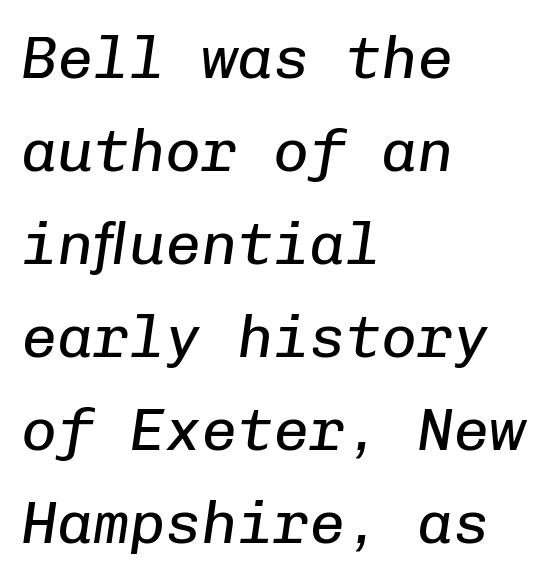
{"italic": "yes", "lean": "right", "slant_degrees": 8, "bold": "no", "weight": "regular", "width": "normal", "stroke_contrast": "low", "x_height": "medium", "monospaced": "yes", "underline": "no", "align": "left", "line_spacing": "normal", "line_spacing_ratio": 1.55, "letter_spacing": "normal", "letter_spacing_em": 0.0, "glyph_px": 60}
